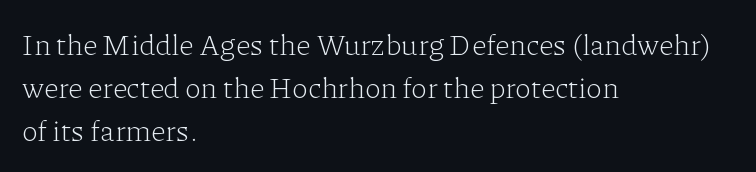
Q: Is the text bold? A: No.
Q: Is the text italic (slanted)? A: No, it is upright.
Q: Is the typeface a serif or a sans-serif typeface? A: Serif.
Q: Is the text underlined? A: No.
Q: How is the paragraph aligned? A: Left-aligned.
Q: Is the spacing between letters normal or unusually wide? A: Normal.
Q: Is the spacing between lines tight, normal or loose? A: Normal.
Q: Width (condensed, normal, or wide)? A: Normal.
Q: Stroke contrast? A: Low.
Q: x-height? A: Medium.
Q: Monospaced? A: No.
